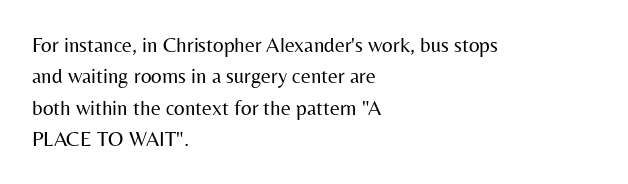
The image shows 21 px text type, upright; set left-aligned, normal line spacing (1.5x), normal letter spacing, not underlined.
